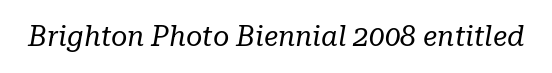
The image shows 28 px regular-weight serif type, italic (leaning right); set normal letter spacing, not underlined; low stroke contrast and a medium x-height.
